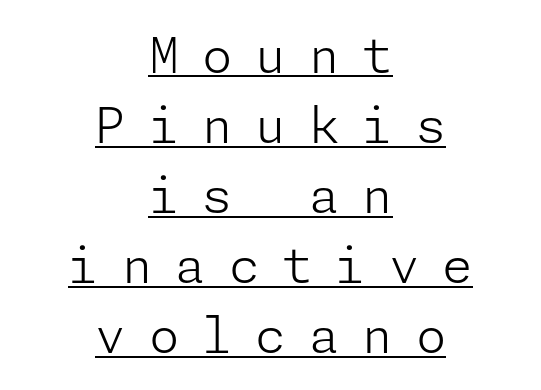
The image shows 49 px light sans-serif type, upright; set centered, normal line spacing (1.43x), unusually wide letter spacing (+0.47 em), underlined; low stroke contrast and a medium x-height.
